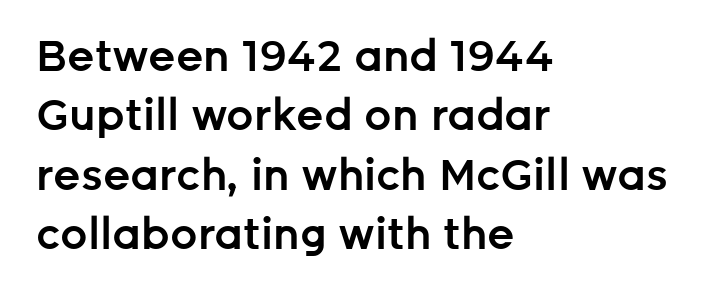
Q: Is the text bold? A: Semi-bold.
Q: Is the text italic (slanted)? A: No, it is upright.
Q: Is the typeface a serif or a sans-serif typeface? A: Sans-serif.
Q: Is the text underlined? A: No.
Q: How is the paragraph aligned? A: Left-aligned.
Q: Is the spacing between letters normal or unusually wide? A: Normal.
Q: Is the spacing between lines tight, normal or loose? A: Normal.
Q: Width (condensed, normal, or wide)? A: Normal.
Q: Stroke contrast? A: Low.
Q: x-height? A: Medium.
Q: Monospaced? A: No.
